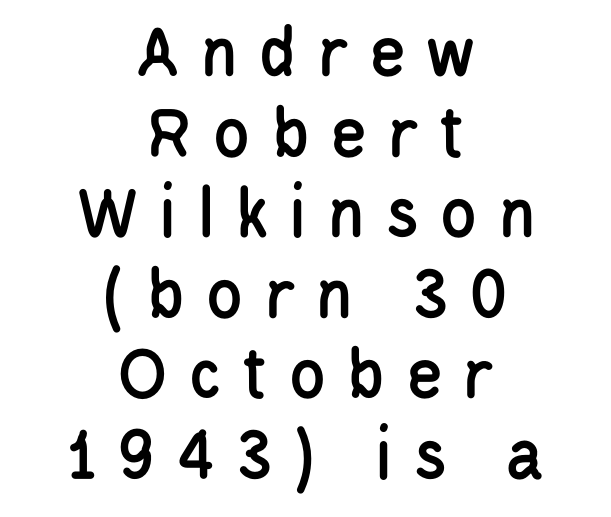
Q: Is the text italic (slanted)? A: No, it is upright.
Q: Is the typeface a serif or a sans-serif typeface? A: Sans-serif.
Q: Is the text underlined? A: No.
Q: How is the paragraph aligned? A: Centered.
Q: Is the spacing between letters normal or unusually wide? A: Unusually wide.
Q: Is the spacing between lines tight, normal or loose? A: Tight.
Q: Width (condensed, normal, or wide)? A: Condensed.
Q: Stroke contrast? A: Low.
Q: x-height? A: Large.
Q: Monospaced? A: No.
